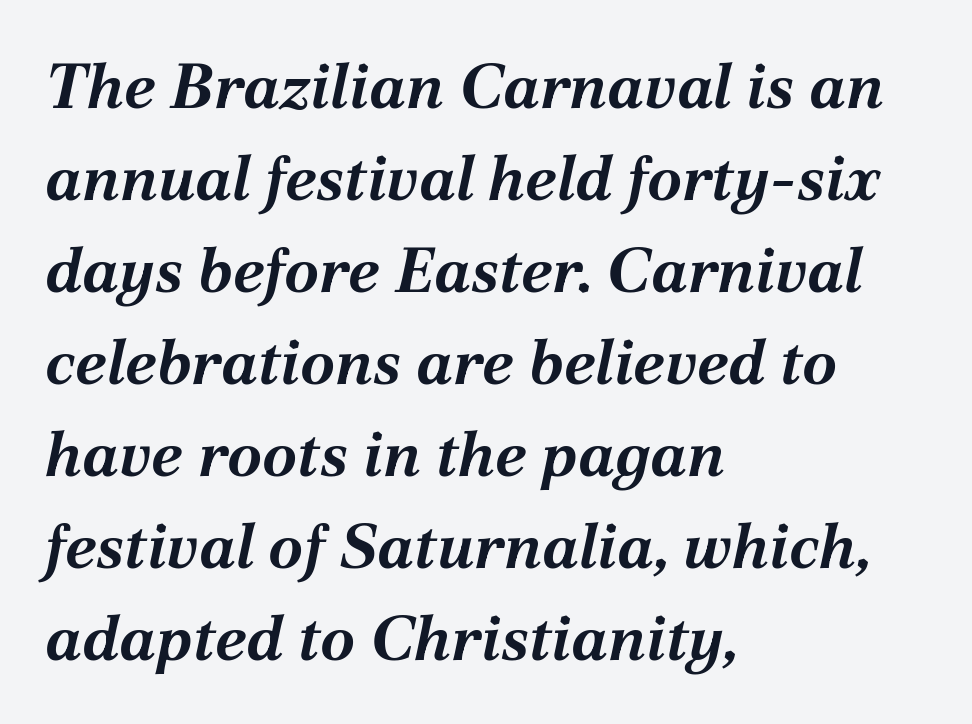
The specimen omits any rule beneath the text block's lines. Is this a fixed-width face? No — the glyphs have proportional, varying widths. Is the type bold? Yes — the strokes are clearly thick and heavy. A student would call this left alignment; a typographer would say flush left, rag right. The axis of the letterforms is tilted away from vertical.
